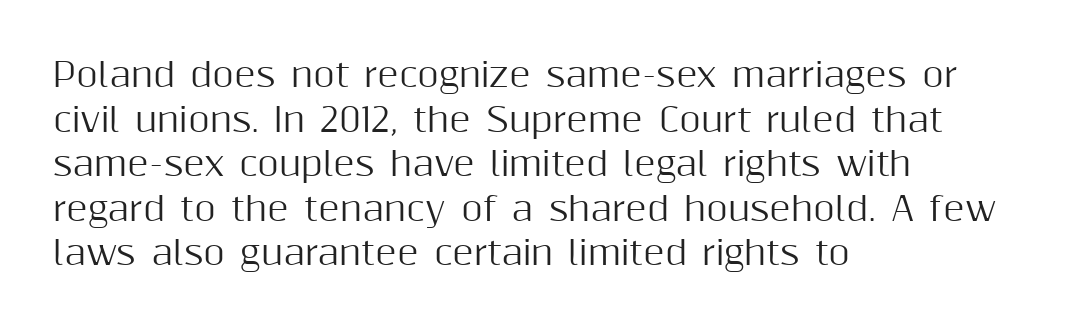
{"serif": "no", "italic": "no", "width": "normal", "stroke_contrast": "medium", "x_height": "medium", "monospaced": "no", "underline": "no", "align": "left", "line_spacing": "normal", "line_spacing_ratio": 1.35, "letter_spacing": "normal", "letter_spacing_em": 0.0, "glyph_px": 33}
